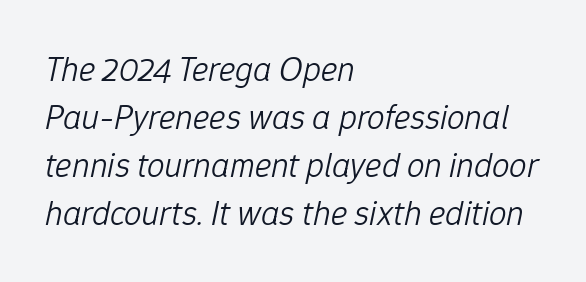
The font's italic variant was chosen for this text. Is the stroke heavy? The answer is a plain regular-or-lighter. Spacing between characters is what you'd get straight out of the box. Character widths vary here, with narrow letters taking less room than wide ones. Line spacing here is normal.
